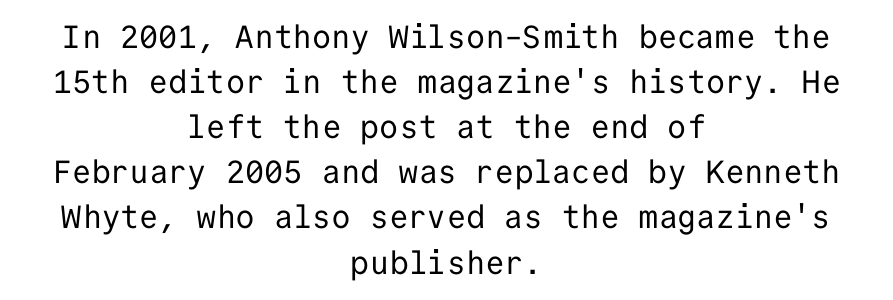
Does the type have serifs? No, each stem ends abruptly. Normally led — the rows are evenly, conventionally spaced. Italic: no, the glyphs are upright roman. The passage is arranged like a title page — every line centered. Note the uniform advance width — an 'i' takes as much space as an 'm'. Heaviness? Minimal to ordinary, like unemphasized prose.
